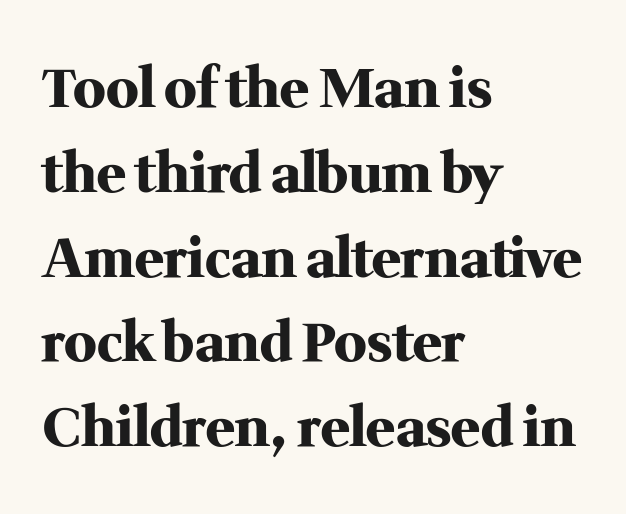
The image shows 54 px heavy serif type, upright; set left-aligned, normal line spacing (1.57x), normal letter spacing, not underlined; medium stroke contrast and a medium x-height.
